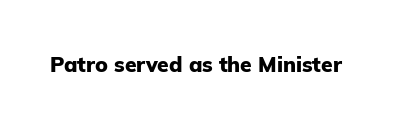
The image shows 21 px bold type, upright; set normal letter spacing, not underlined.
